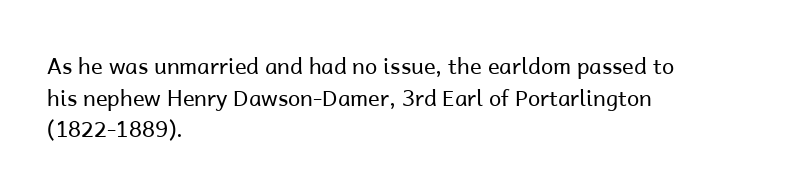
The image shows 22 px text type, upright; set left-aligned, normal line spacing (1.44x), normal letter spacing, not underlined.
